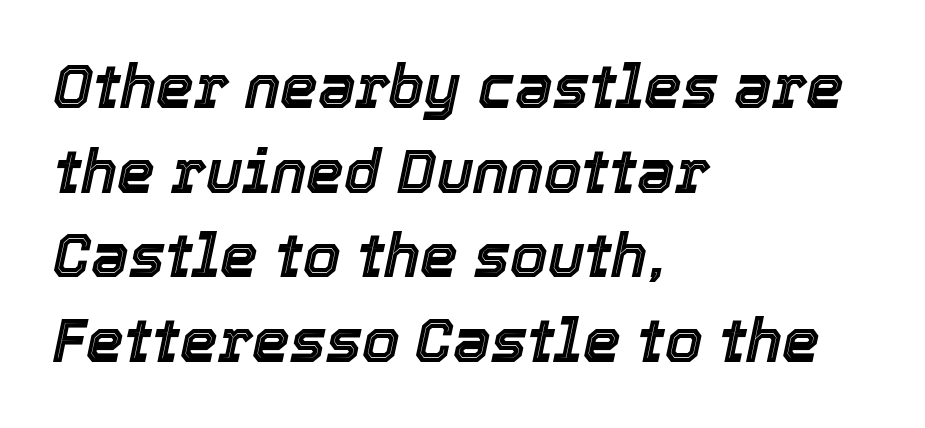
You can tell it's italic because the verticals aren't actually vertical. There is no visible air inserted between adjacent glyphs. Spacing verdict: proportional, widths tailored to each character. The designer left line spacing at the default. Teacher's note: observe the even left margin — that is flush-left alignment.
